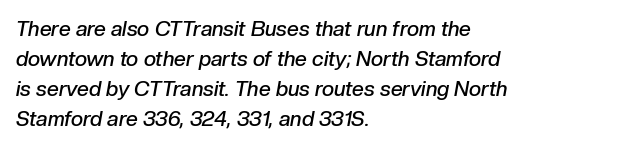
Q: Is the text bold? A: Semi-bold.
Q: Is the text italic (slanted)? A: Yes, it leans right by about 10 degrees.
Q: Is the text underlined? A: No.
Q: How is the paragraph aligned? A: Left-aligned.
Q: Is the spacing between letters normal or unusually wide? A: Normal.
Q: Is the spacing between lines tight, normal or loose? A: Normal.
